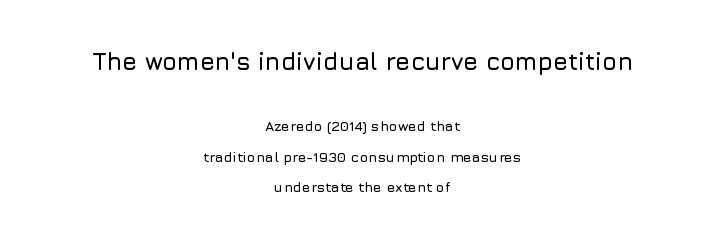
{"italic": "no", "underline": "no", "align": "center", "line_spacing": "loose", "line_spacing_ratio": 2.17, "letter_spacing": "normal", "letter_spacing_em": 0.0, "larger_block": "first", "size_ratio": 1.71, "glyph_px": 24}
